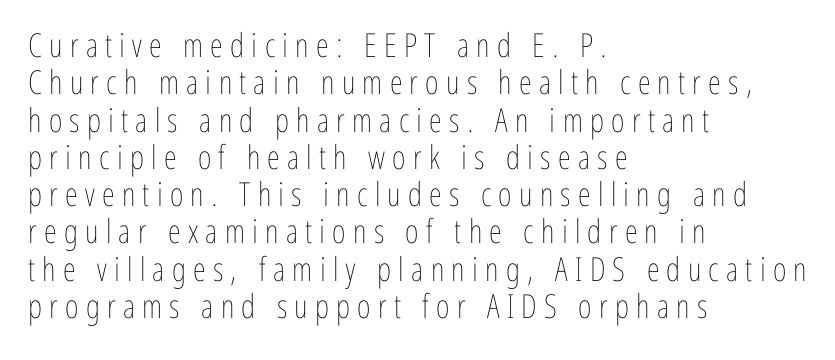
Underline: absent. Varying glyph widths throughout — classic text-font behaviour. Upright lettering throughout. Counters stay open thanks to moderate or lighter strokes.
